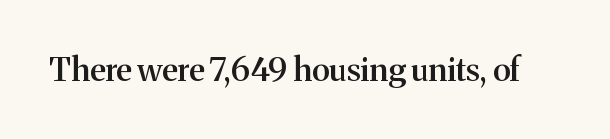
The image shows 32 px semibold serif type, upright; set normal letter spacing, not underlined; medium stroke contrast and a medium x-height.
